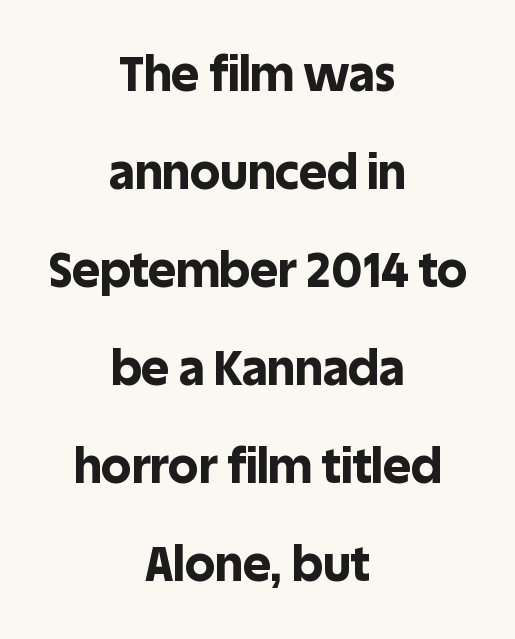
{"serif": "no", "italic": "no", "bold": "yes", "weight": "bold", "width": "normal", "x_height": "large", "monospaced": "no", "underline": "no", "align": "center", "line_spacing": "loose", "line_spacing_ratio": 2.04, "letter_spacing": "normal", "letter_spacing_em": 0.0, "glyph_px": 48}
